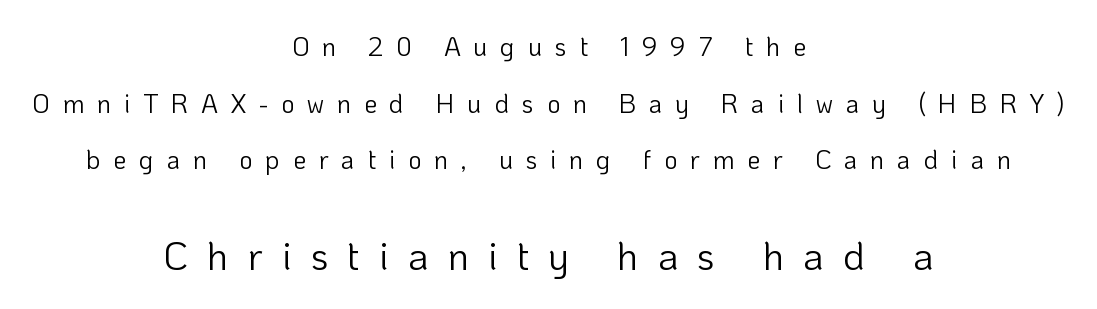
The image shows 39 px light sans-serif type, upright; set centered, loose line spacing (2.18x), unusually wide letter spacing (+0.49 em), not underlined; the second (bottom) block is 1.5x larger; low stroke contrast and a medium x-height.
